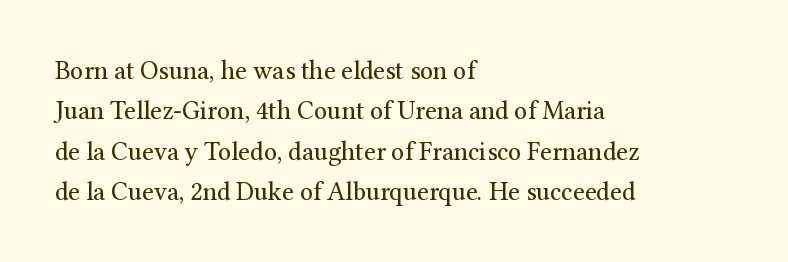
Check the space under the baseline: it is left empty. The type sits square on the baseline with zero lean. Line spacing here is normal. Casual observation: everything's shoved over to the left. Honestly, the letter spacing is just normal — you wouldn't notice it.
